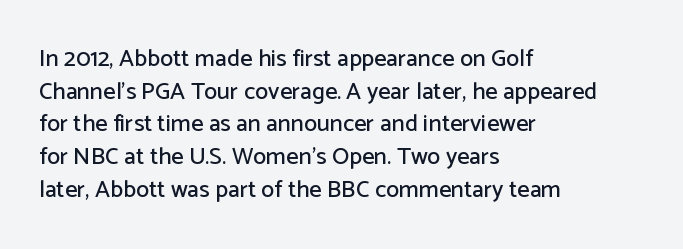
{"italic": "no", "underline": "no", "align": "left", "line_spacing": "normal", "line_spacing_ratio": 1.36, "letter_spacing": "normal", "letter_spacing_em": 0.0, "glyph_px": 24}
